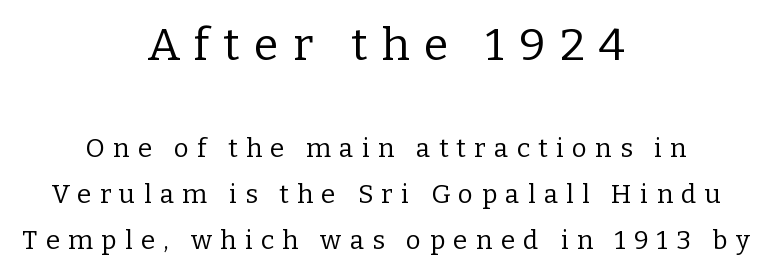
Q: Is the text bold? A: No.
Q: Is the text italic (slanted)? A: No, it is upright.
Q: Is the typeface a serif or a sans-serif typeface? A: Serif.
Q: Is the text underlined? A: No.
Q: How is the paragraph aligned? A: Centered.
Q: Is the spacing between letters normal or unusually wide? A: Unusually wide.
Q: Which block of text is set in a larger size, the first (top) or the second (bottom)? A: The first (top) one.
Q: Width (condensed, normal, or wide)? A: Normal.
Q: Stroke contrast? A: Low.
Q: x-height? A: Medium.
Q: Monospaced? A: No.
